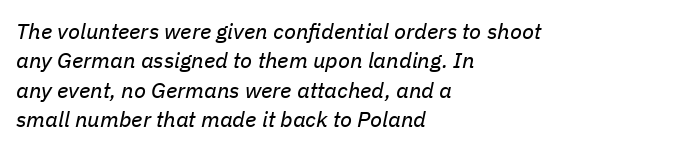
Q: Is the text bold? A: No.
Q: Is the text italic (slanted)? A: Yes, it leans right by about 11 degrees.
Q: Is the text underlined? A: No.
Q: How is the paragraph aligned? A: Left-aligned.
Q: Is the spacing between letters normal or unusually wide? A: Normal.
Q: Is the spacing between lines tight, normal or loose? A: Normal.
